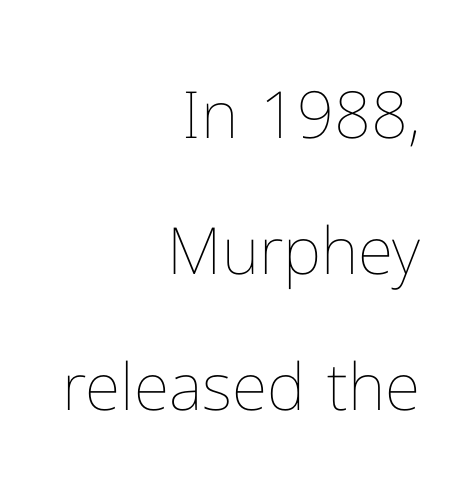
Q: Is the text bold? A: No.
Q: Is the text italic (slanted)? A: No, it is upright.
Q: Is the text underlined? A: No.
Q: How is the paragraph aligned? A: Right-aligned.
Q: Is the spacing between letters normal or unusually wide? A: Normal.
Q: Is the spacing between lines tight, normal or loose? A: Loose.
Q: Width (condensed, normal, or wide)? A: Normal.
Q: Stroke contrast? A: Low.
Q: x-height? A: Medium.
Q: Monospaced? A: No.
